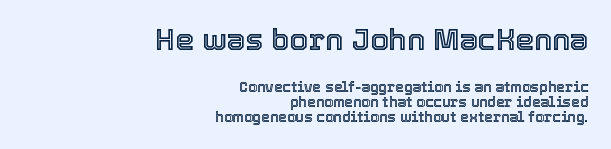
Leftover space on each line is placed entirely before the opening word. Note the varied advance widths — an 'i' is clearly narrower than an 'm'. The block sitting higher on the canvas is the one with enlarged characters. Short note: letters normally spaced.
